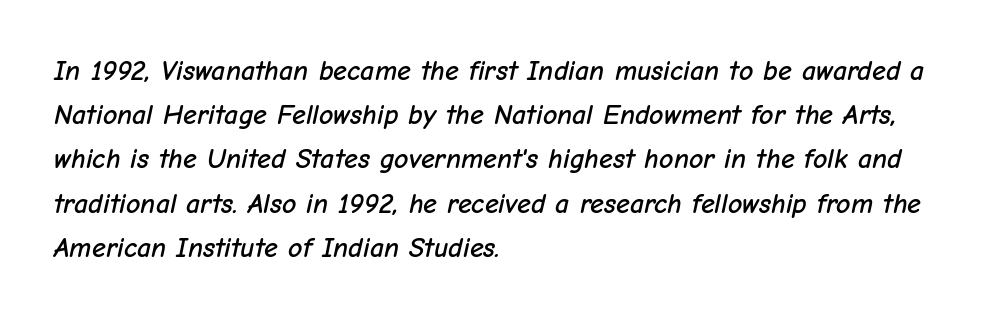
Check under the words: just untouched page. The rows are spaced the way most documents space them. Proportional: the letters do not fall into vertical columns. Does the lettering tilt? It does — this is italic. Every row of glyphs begins at an identical x-position on the left.
